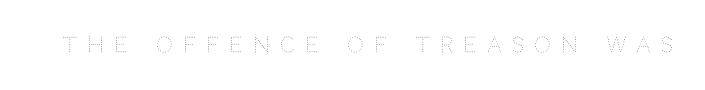
The passage shown is not underscored anywhere. This sample uses an upright cut, with every glyph sitting square on the baseline. The tracking jumps out immediately: characters are airy and widely separated. The strokes carry an ordinary text weight at most.
